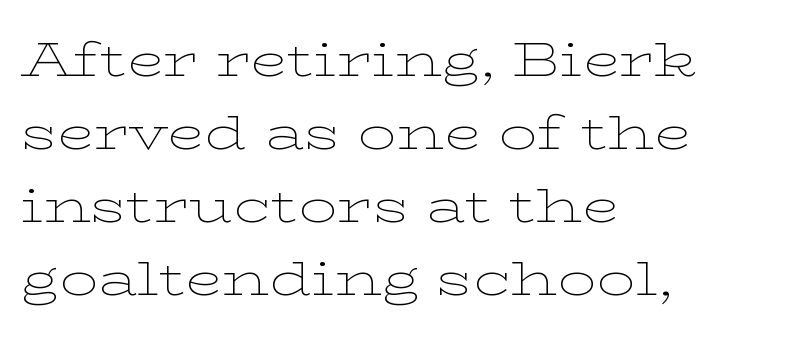
Nope, not italic — everything's standing straight. Regarding serifs, this sample has them. No heavy texture on the line: the type isn't bold. Where is the straight margin? On the left. Varying glyph widths throughout — classic text-font behaviour.
